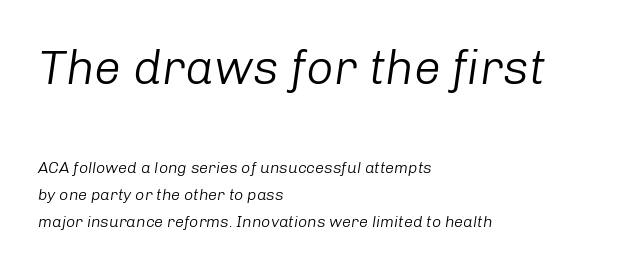
{"italic": "yes", "lean": "right", "slant_degrees": 8, "bold": "no", "weight": "light", "width": "normal", "stroke_contrast": "low", "x_height": "medium", "monospaced": "no", "underline": "no", "align": "left", "line_spacing": "normal", "line_spacing_ratio": 1.68, "letter_spacing": "normal", "letter_spacing_em": 0.0, "larger_block": "first", "size_ratio": 3.0, "glyph_px": 48}
